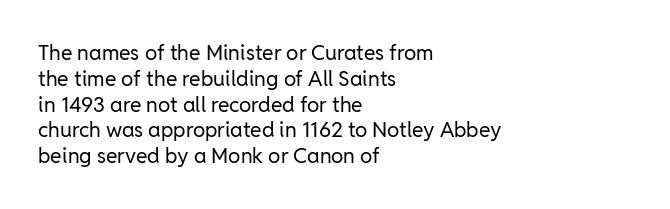
Visually the block forms a straight wall on the left and a jagged coastline on the right. This sample uses plain, unmodified letter spacing. The face looks like a standard text weight, possibly lighter. Check under the words: just untouched page. Does the lettering tilt? It doesn't — this is upright.
